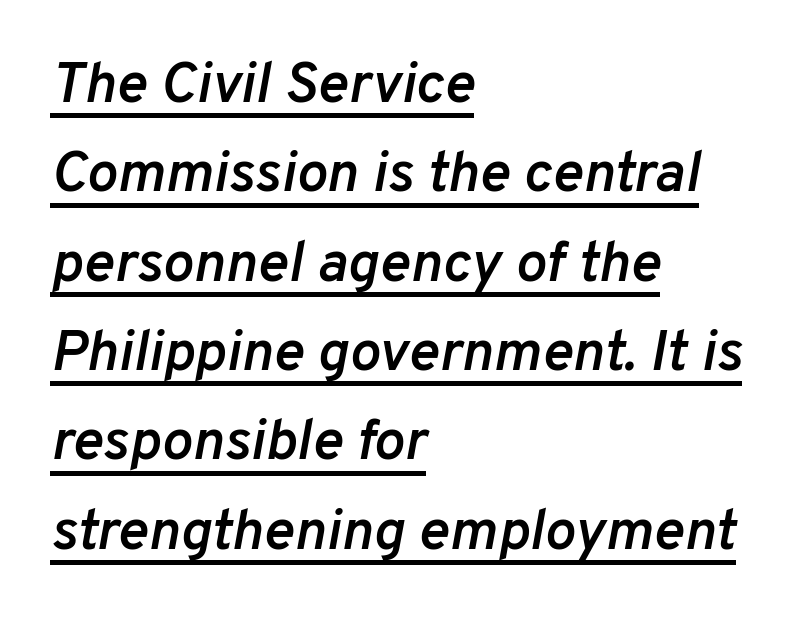
The image shows 58 px semibold type, italic (leaning right); set left-aligned, normal line spacing (1.54x), normal letter spacing, underlined; low stroke contrast and a medium x-height.
